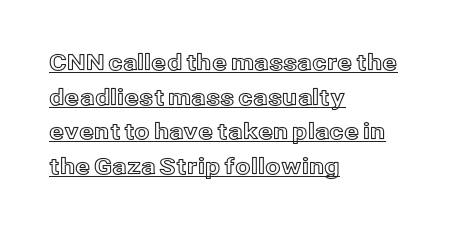
The image shows 22 px text type, upright; set left-aligned, normal line spacing (1.57x), normal letter spacing, underlined.
